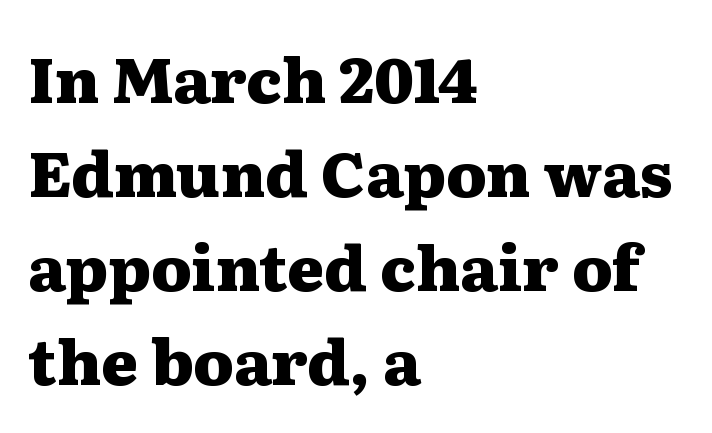
{"serif": "yes", "italic": "no", "bold": "yes", "weight": "heavy", "width": "wide", "stroke_contrast": "medium", "x_height": "medium", "monospaced": "no", "underline": "no", "align": "left", "line_spacing": "normal", "line_spacing_ratio": 1.49, "letter_spacing": "normal", "letter_spacing_em": 0.0, "glyph_px": 63}
